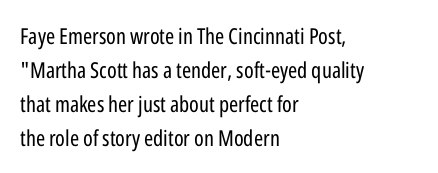
These lines stack with their left ends in a neat column. Any mark beneath the type? The region is blank. Short note: letters normally spaced. The type sits square on the baseline with zero lean.
